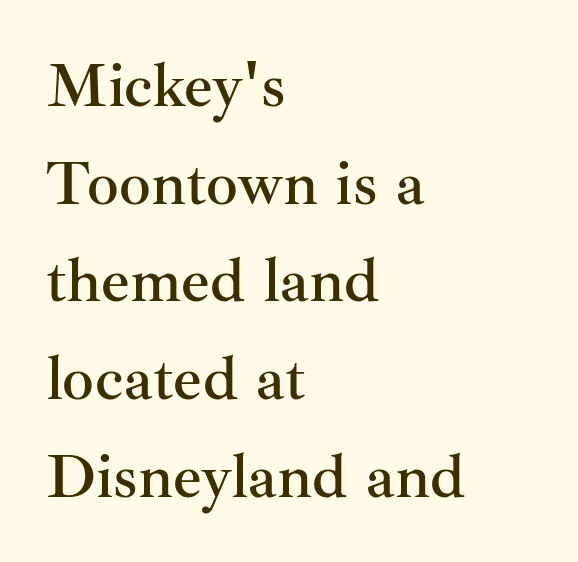
The image shows 63 px serif type, upright; set left-aligned, normal line spacing (1.55x), normal letter spacing, not underlined; medium stroke contrast and a small x-height.
